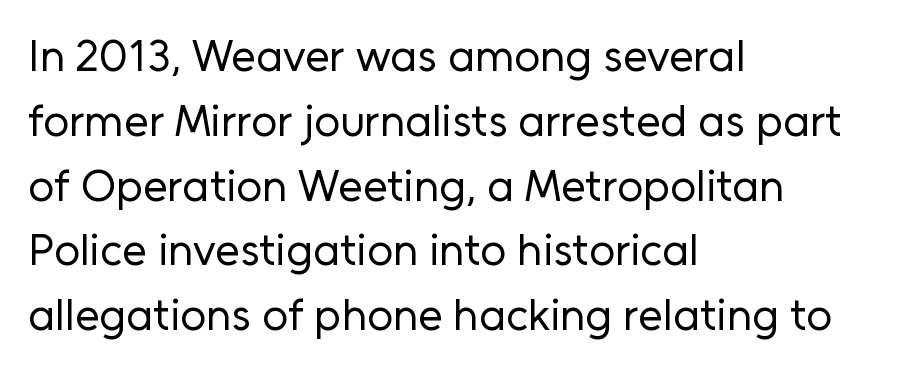
Q: Is the text bold? A: No.
Q: Is the text italic (slanted)? A: No, it is upright.
Q: Is the typeface a serif or a sans-serif typeface? A: Sans-serif.
Q: Is the text underlined? A: No.
Q: How is the paragraph aligned? A: Left-aligned.
Q: Is the spacing between letters normal or unusually wide? A: Normal.
Q: Is the spacing between lines tight, normal or loose? A: Normal.
Q: Width (condensed, normal, or wide)? A: Normal.
Q: Stroke contrast? A: Low.
Q: x-height? A: Medium.
Q: Monospaced? A: No.
